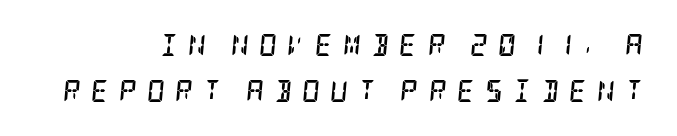
The image shows 22 px bold type, italic (leaning right); set right-aligned, loose line spacing (2.09x), unusually wide letter spacing (+0.46 em), not underlined.
